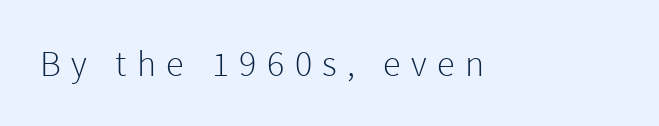
Q: Is the text bold? A: No.
Q: Is the text italic (slanted)? A: No, it is upright.
Q: Is the typeface a serif or a sans-serif typeface? A: Sans-serif.
Q: Is the text underlined? A: No.
Q: Is the spacing between letters normal or unusually wide? A: Unusually wide.
Q: Width (condensed, normal, or wide)? A: Normal.
Q: x-height? A: Medium.
Q: Monospaced? A: No.
